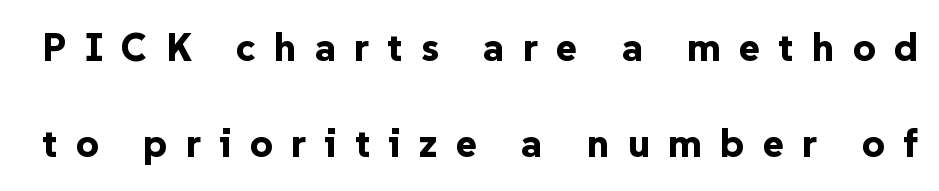
On the weight axis this lands at bold, roughly 700. Is there any slant? The stems are plumb. The passage shown is typeset with a sans-serif family. This sample uses expanded letter spacing, leaving extra air between glyphs. Widely set lines give the paragraph a tall, airy silhouette. Anything drawn beneath the words? Only blank space.
